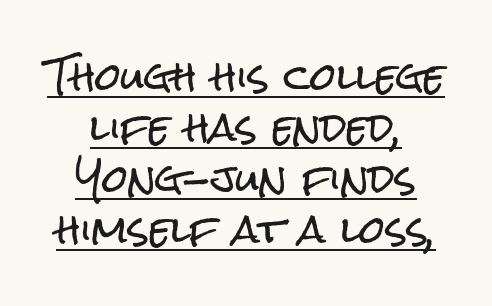
Q: Is the text italic (slanted)? A: No, it is upright.
Q: Is the typeface a serif or a sans-serif typeface? A: Sans-serif.
Q: Is the text underlined? A: Yes.
Q: How is the paragraph aligned? A: Centered.
Q: Is the spacing between letters normal or unusually wide? A: Normal.
Q: Is the spacing between lines tight, normal or loose? A: Normal.
Q: Width (condensed, normal, or wide)? A: Condensed.
Q: Stroke contrast? A: Low.
Q: x-height? A: Medium.
Q: Monospaced? A: No.
